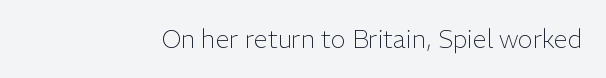
The rendering keeps characters at their native spacing. The font sits on the lighter half of the weight spectrum, regular included. Quick note: underline off. Is there any slant? The stems are plumb.
